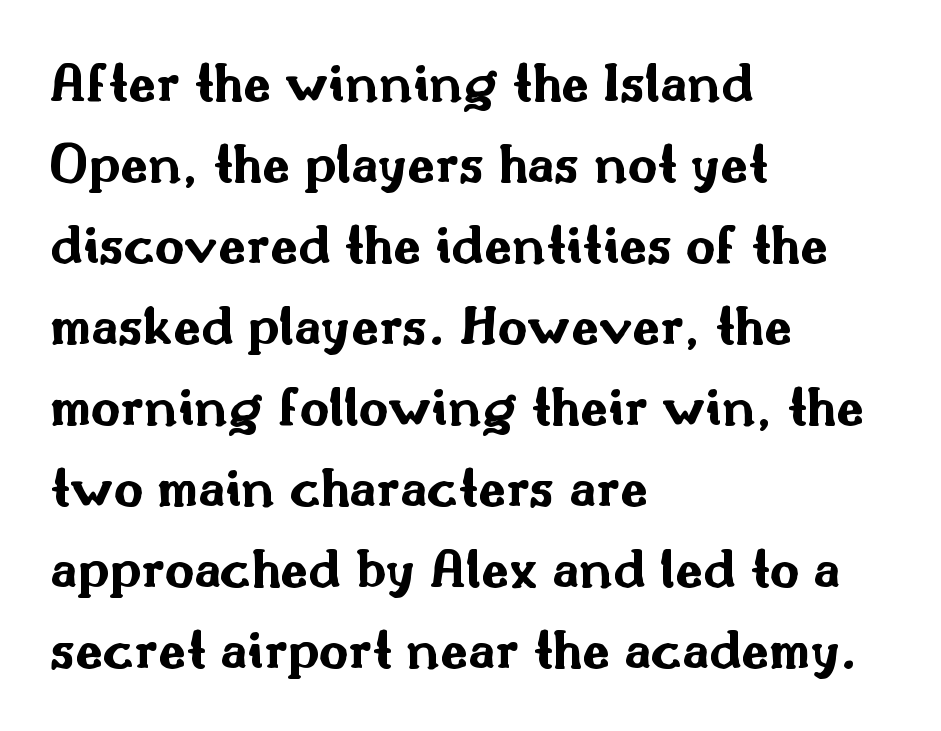
Notice how the passage keeps a crisp vertical edge on the left only. Between one letter and the next there's only the usual sliver of space. Its strokes are broad and dark, the hallmark of bold type. The passage shown is typed in a proportional face where columns would drift. A typesetter would label this face a sans. Upright lettering throughout.
